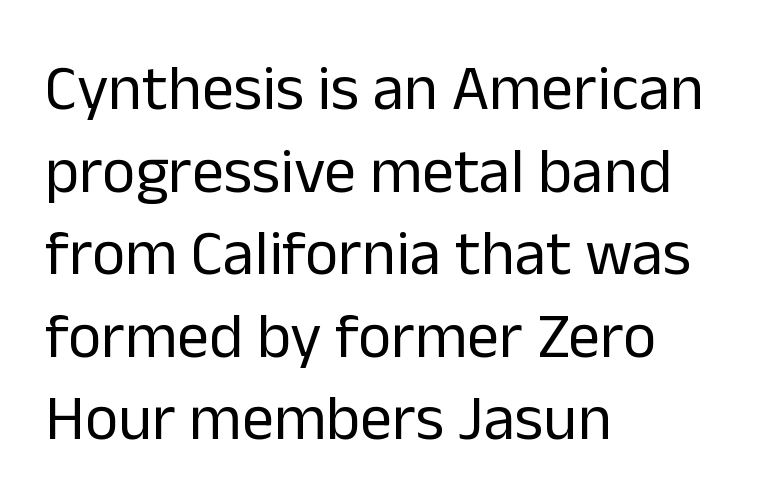
The image shows 64 px regular-weight sans-serif type, upright; set left-aligned, normal line spacing (1.29x), normal letter spacing, not underlined; low stroke contrast and a medium x-height.
